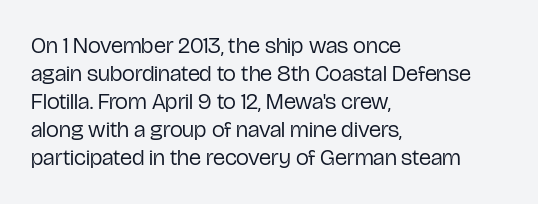
Q: Is the text bold? A: No.
Q: Is the text italic (slanted)? A: No, it is upright.
Q: Is the text underlined? A: No.
Q: How is the paragraph aligned? A: Left-aligned.
Q: Is the spacing between letters normal or unusually wide? A: Normal.
